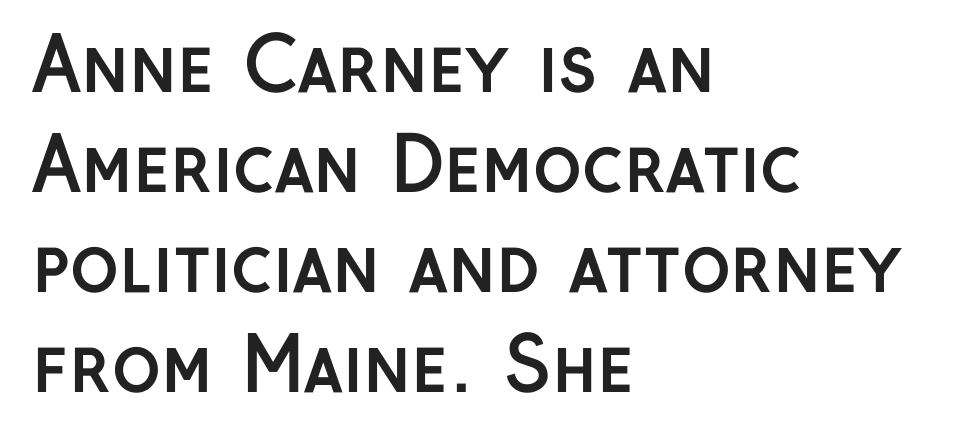
Q: Is the text bold? A: Yes.
Q: Is the text italic (slanted)? A: No, it is upright.
Q: Is the typeface a serif or a sans-serif typeface? A: Sans-serif.
Q: Is the text underlined? A: No.
Q: How is the paragraph aligned? A: Left-aligned.
Q: Is the spacing between letters normal or unusually wide? A: Normal.
Q: Is the spacing between lines tight, normal or loose? A: Normal.
Q: Width (condensed, normal, or wide)? A: Normal.
Q: Stroke contrast? A: Low.
Q: x-height? A: Medium.
Q: Monospaced? A: No.
